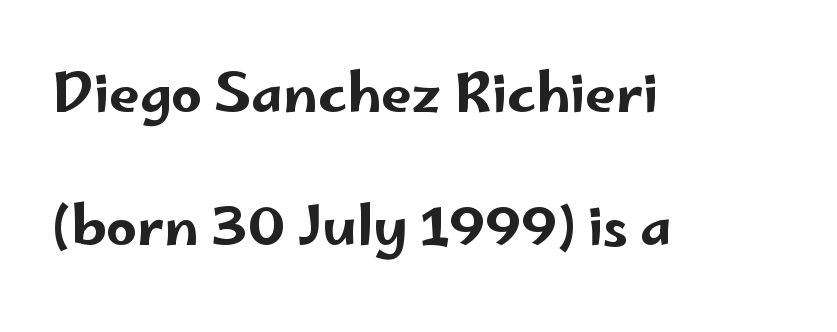
Q: Is the text italic (slanted)? A: No, it is upright.
Q: Is the typeface a serif or a sans-serif typeface? A: Sans-serif.
Q: Is the text underlined? A: No.
Q: How is the paragraph aligned? A: Left-aligned.
Q: Is the spacing between letters normal or unusually wide? A: Normal.
Q: Is the spacing between lines tight, normal or loose? A: Loose.
Q: Width (condensed, normal, or wide)? A: Wide.
Q: Stroke contrast? A: Low.
Q: x-height? A: Small.
Q: Monospaced? A: No.
